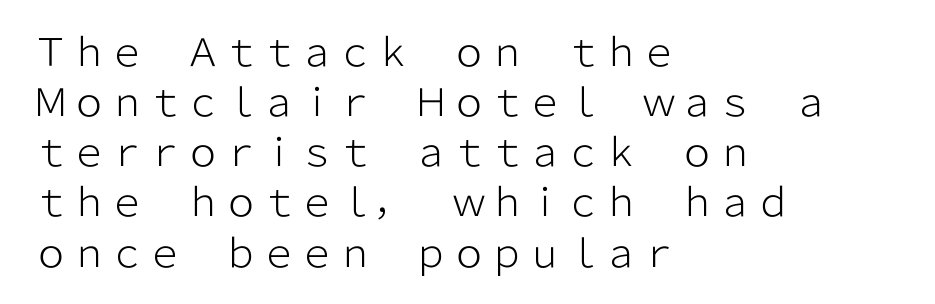
Q: Is the text bold? A: No.
Q: Is the text italic (slanted)? A: No, it is upright.
Q: Is the typeface a serif or a sans-serif typeface? A: Sans-serif.
Q: Is the text underlined? A: No.
Q: How is the paragraph aligned? A: Left-aligned.
Q: Is the spacing between letters normal or unusually wide? A: Normal.
Q: Is the spacing between lines tight, normal or loose? A: Normal.
Q: Width (condensed, normal, or wide)? A: Normal.
Q: Stroke contrast? A: Low.
Q: x-height? A: Medium.
Q: Monospaced? A: No.
